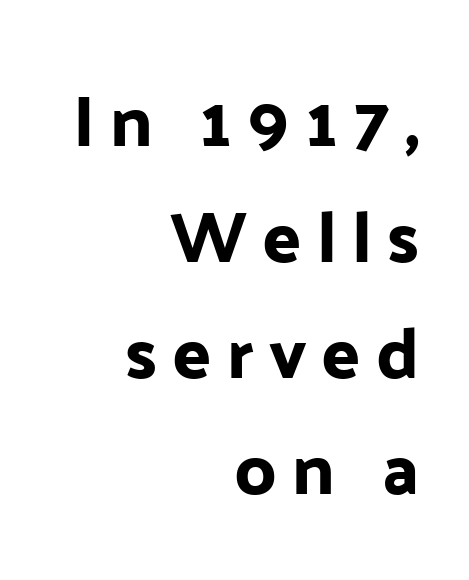
The image shows 72 px sans-serif type, upright; set right-aligned, normal line spacing (1.61x), unusually wide letter spacing (+0.21 em), not underlined; low stroke contrast and a medium x-height.
